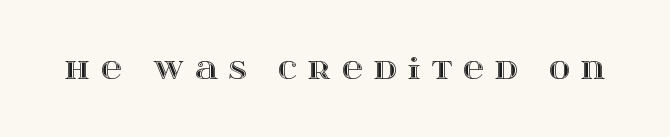
These lines are rendered in a variable-pitch font. Decoration check: the copy has no underline. Does extra space separate the letters? Yes, quite a lot of it. It's the straight-up-and-down kind of type.
